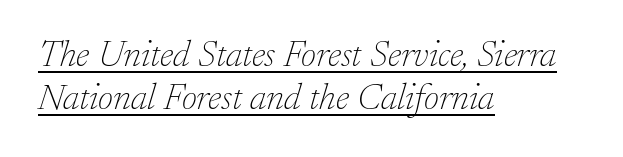
The image shows 37 px thin serif type, italic (leaning right); set left-aligned, line spacing 1.16x, normal letter spacing, underlined; low stroke contrast and a small x-height.
